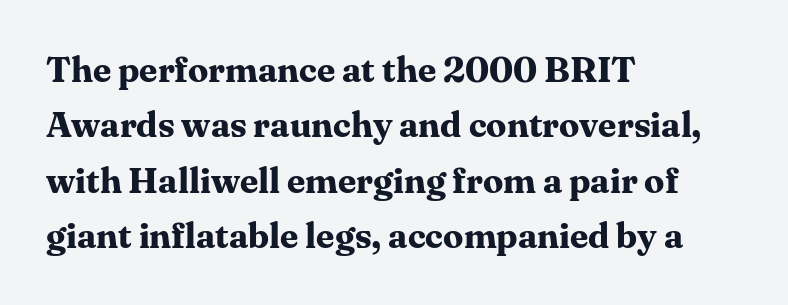
Q: Is the text bold? A: Yes.
Q: Is the text italic (slanted)? A: No, it is upright.
Q: Is the typeface a serif or a sans-serif typeface? A: Serif.
Q: Is the text underlined? A: No.
Q: How is the paragraph aligned? A: Left-aligned.
Q: Is the spacing between letters normal or unusually wide? A: Normal.
Q: Is the spacing between lines tight, normal or loose? A: Normal.
Q: Width (condensed, normal, or wide)? A: Normal.
Q: Stroke contrast? A: Medium.
Q: x-height? A: Medium.
Q: Monospaced? A: No.
